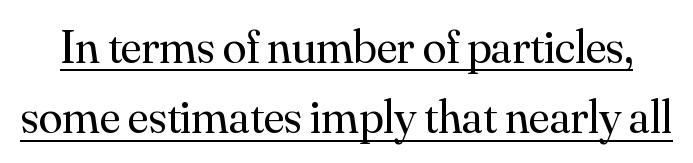
Q: Is the text bold? A: No.
Q: Is the text italic (slanted)? A: No, it is upright.
Q: Is the typeface a serif or a sans-serif typeface? A: Serif.
Q: Is the text underlined? A: Yes.
Q: Is the spacing between letters normal or unusually wide? A: Normal.
Q: Is the spacing between lines tight, normal or loose? A: Normal.
Q: Width (condensed, normal, or wide)? A: Normal.
Q: Stroke contrast? A: Medium.
Q: x-height? A: Small.
Q: Monospaced? A: No.
